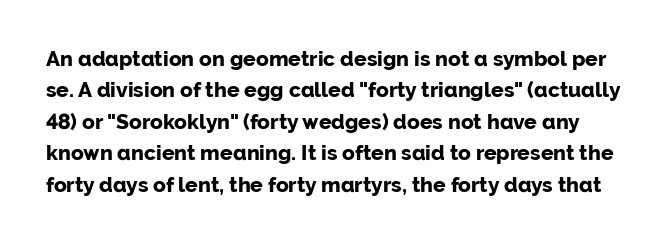
Q: Is the text bold? A: Yes.
Q: Is the text italic (slanted)? A: No, it is upright.
Q: Is the text underlined? A: No.
Q: Is the spacing between letters normal or unusually wide? A: Normal.
Q: Is the spacing between lines tight, normal or loose? A: Normal.
